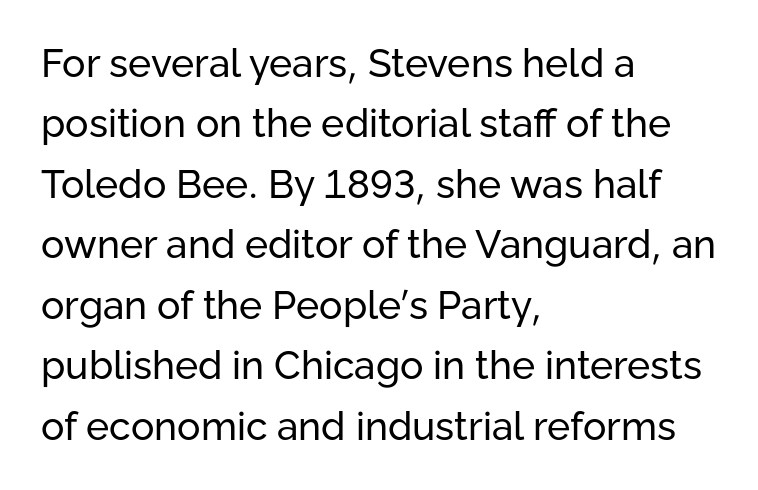
The space between consecutive lines is moderate. Serif or sans? Sans — the stroke terminals are bare. Stems here are at most as thick as an everyday book face. The foot of each line stays bare and open.
